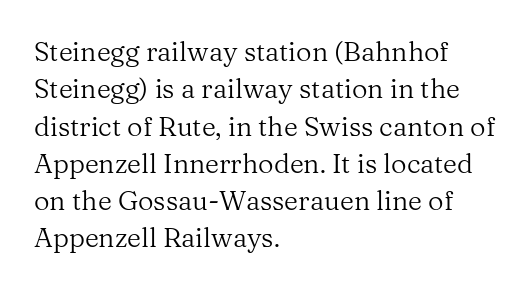
Interline gaps are of average width in this sample. Inter-character spacing is left at the font's built-in metrics. If you drew a line through each stem, it would be perfectly vertical. Words float on clear page, feet unadorned. Each line starts at the same left margin while the right side varies.
